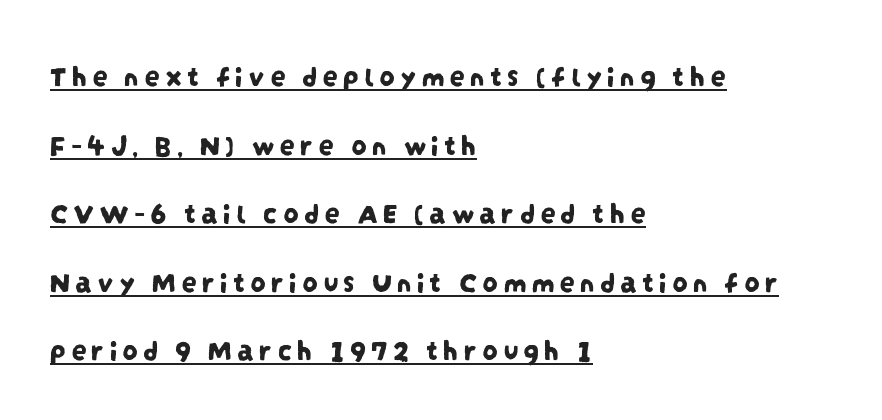
{"serif": "no", "width": "condensed", "stroke_contrast": "low", "x_height": "large", "monospaced": "no", "underline": "yes", "align": "left", "line_spacing": "loose", "line_spacing_ratio": 2.21, "glyph_px": 31}
